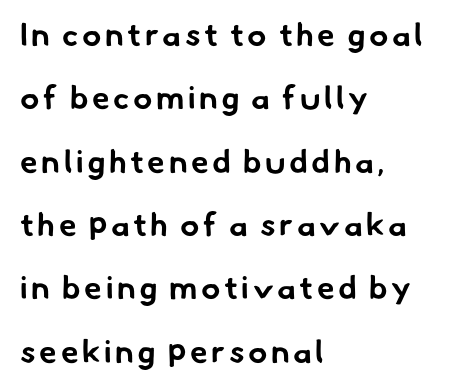
Q: Is the text bold? A: Yes.
Q: Is the typeface a serif or a sans-serif typeface? A: Sans-serif.
Q: Is the text underlined? A: No.
Q: How is the paragraph aligned? A: Left-aligned.
Q: Is the spacing between lines tight, normal or loose? A: Loose.
Q: Width (condensed, normal, or wide)? A: Normal.
Q: Stroke contrast? A: Low.
Q: x-height? A: Small.
Q: Monospaced? A: No.
